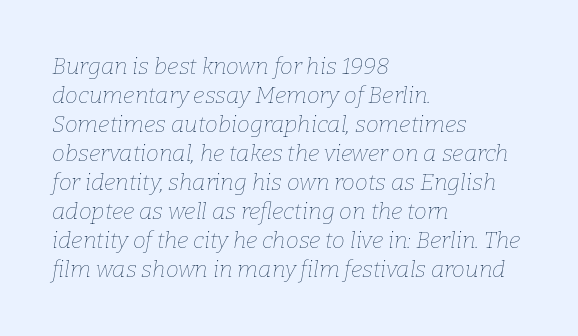
The baseline area is clear. Rendered with sloped, italic letterforms. Casual observation: everything's shoved over to the left. If you measured baseline to baseline, you'd find a middling distance. No extra ink here — the face is not bold. Does extra space separate the letters? No, they use regular spacing.
